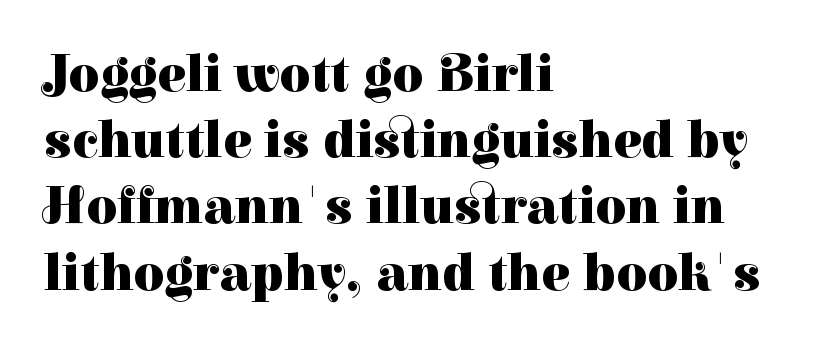
{"serif": "yes", "italic": "no", "bold": "yes", "weight": "heavy", "width": "normal", "stroke_contrast": "high", "x_height": "medium", "monospaced": "no", "underline": "no", "align": "left", "line_spacing": "normal", "line_spacing_ratio": 1.25, "letter_spacing": "normal", "letter_spacing_em": 0.0, "glyph_px": 53}
